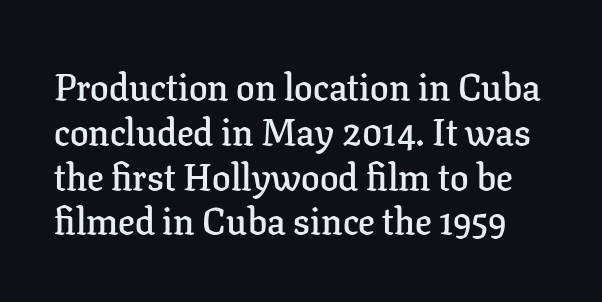
Nobody touched the tracking dial on this one. A bare baseline throughout the passage. The rendering shows small feet on the letterforms — a serif design. Weight: semibold (demi). Notice how the stems are strictly vertical — no italics here. Do the characters align in a grid? No, the font is proportional.
